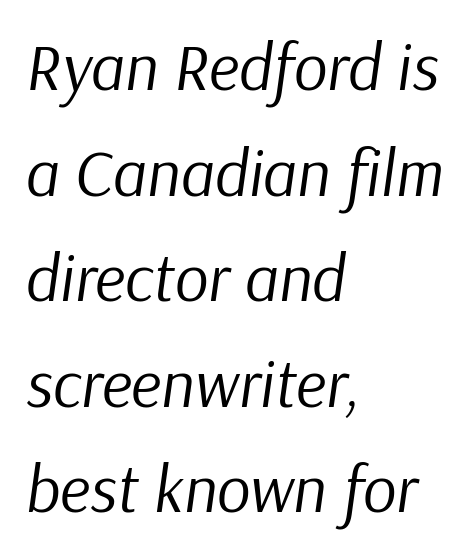
The image shows 66 px regular-weight type, italic (leaning right); set left-aligned, normal line spacing (1.6x), normal letter spacing, not underlined; low stroke contrast and a medium x-height.
